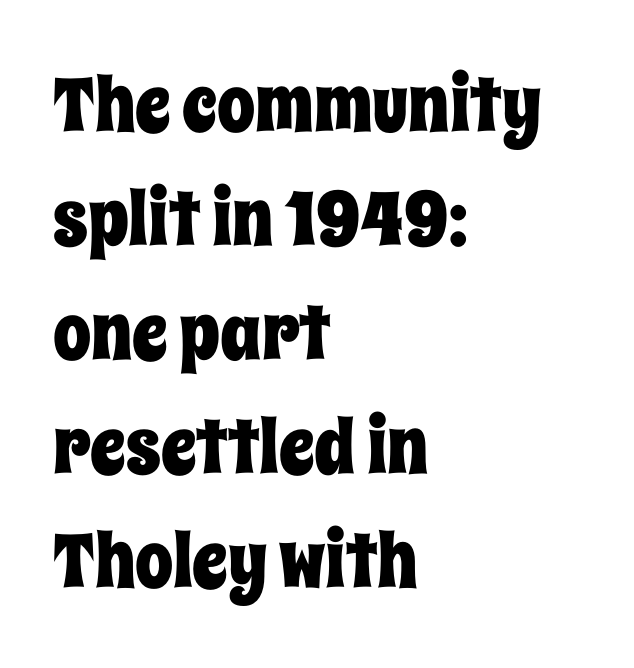
Q: Is the text italic (slanted)? A: No, it is upright.
Q: Is the text underlined? A: No.
Q: How is the paragraph aligned? A: Left-aligned.
Q: Is the spacing between letters normal or unusually wide? A: Normal.
Q: Is the spacing between lines tight, normal or loose? A: Normal.
Q: Width (condensed, normal, or wide)? A: Condensed.
Q: Stroke contrast? A: Low.
Q: x-height? A: Large.
Q: Monospaced? A: No.
